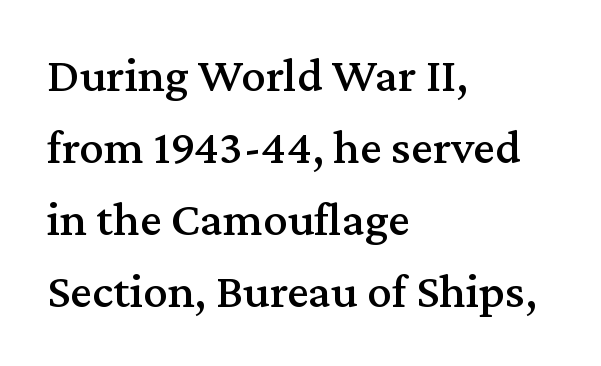
Q: Is the text italic (slanted)? A: No, it is upright.
Q: Is the typeface a serif or a sans-serif typeface? A: Serif.
Q: Is the text underlined? A: No.
Q: How is the paragraph aligned? A: Left-aligned.
Q: Is the spacing between letters normal or unusually wide? A: Normal.
Q: Is the spacing between lines tight, normal or loose? A: Normal.
Q: Width (condensed, normal, or wide)? A: Normal.
Q: Stroke contrast? A: Medium.
Q: x-height? A: Medium.
Q: Monospaced? A: No.
